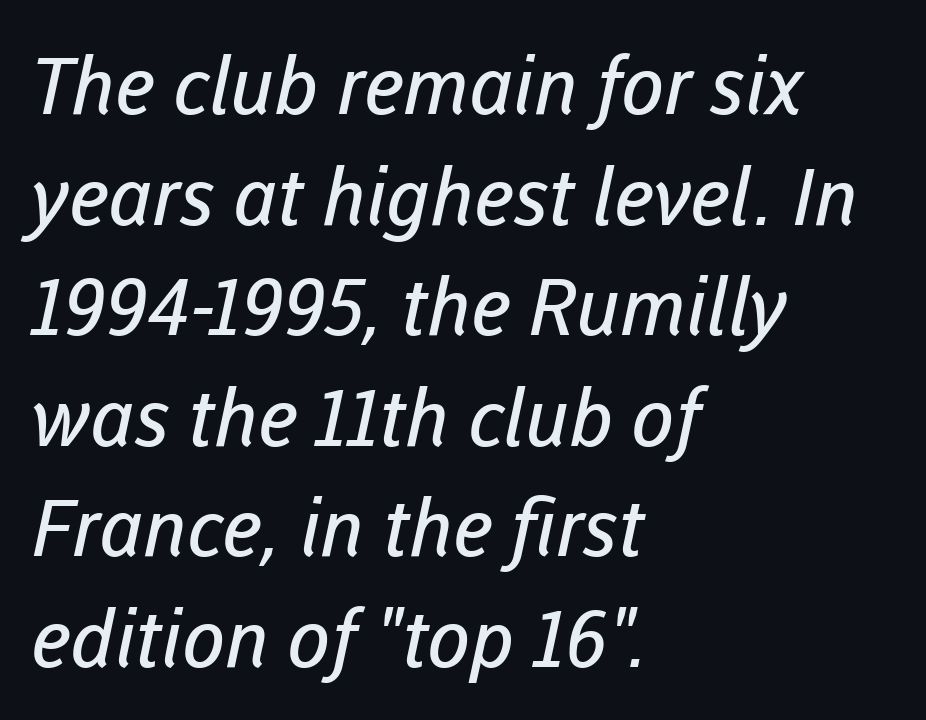
Is this a fixed-width face? No — the glyphs have proportional, varying widths. Notice how the passage keeps a crisp vertical edge on the left only. The string is rendered with underlining switched off. No extra tracking has been applied to these lines. Are there feet on the stems? There aren't — it's a sans.
